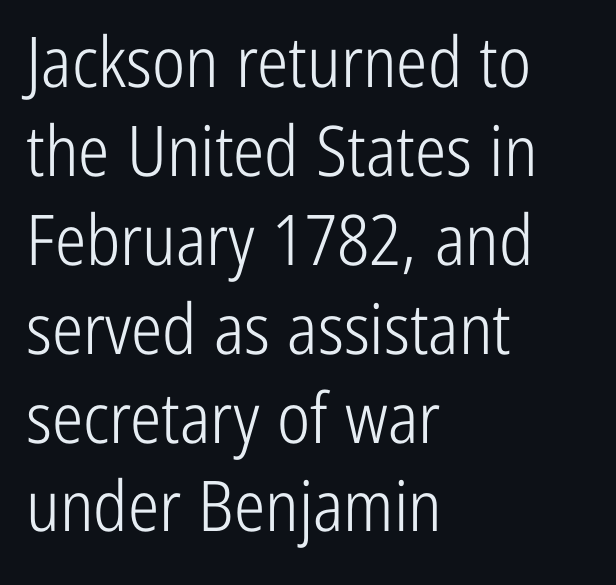
{"serif": "no", "italic": "no", "bold": "no", "weight": "light", "width": "condensed", "stroke_contrast": "low", "x_height": "medium", "monospaced": "no", "underline": "no", "align": "left", "line_spacing": "normal", "line_spacing_ratio": 1.27, "letter_spacing": "normal", "letter_spacing_em": 0.0, "glyph_px": 70}
